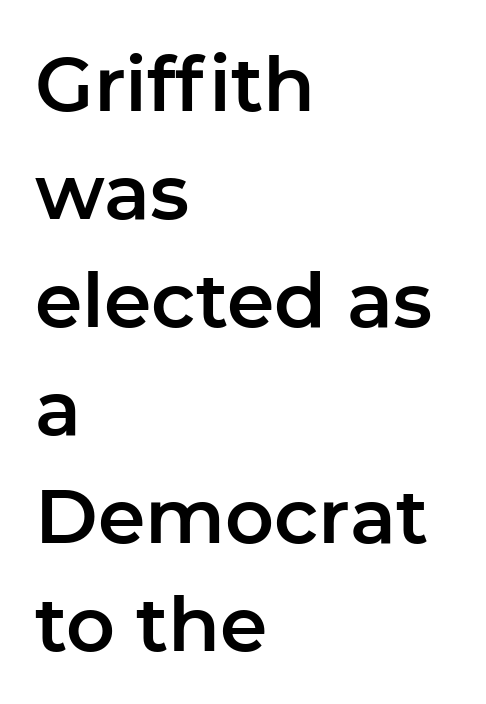
What stands out about the letter spacing? Nothing — it is the standard amount. Typeset ragged right — the left edge is the straight one. No word sits above an underline. Does the leading feel generous? No, just average. Unlike a traditional serif, this face leaves its strokes unadorned. The letters advance in unequal steps, a hallmark of proportional type.
